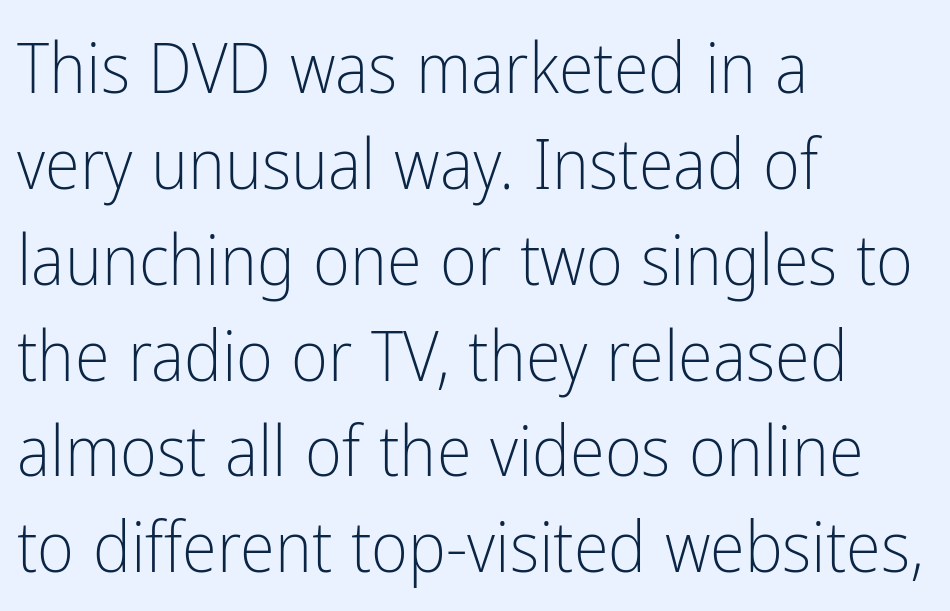
{"serif": "no", "italic": "no", "bold": "no", "weight": "light", "width": "condensed", "stroke_contrast": "low", "x_height": "medium", "monospaced": "no", "underline": "no", "align": "left", "line_spacing": "normal", "line_spacing_ratio": 1.35, "letter_spacing": "normal", "letter_spacing_em": 0.0, "glyph_px": 71}
